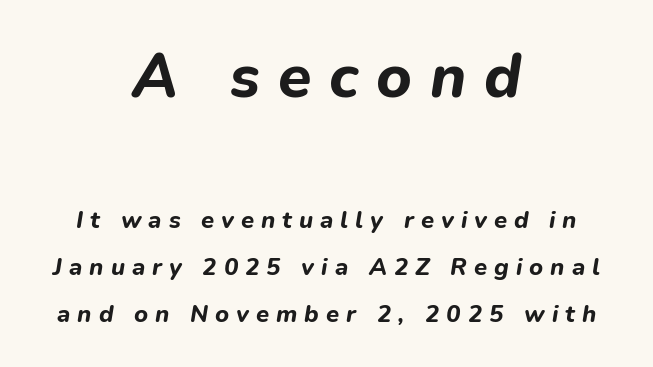
The image shows 61 px bold type, italic (leaning right); set centered, loose line spacing (1.96x), unusually wide letter spacing (+0.29 em), not underlined; the first (top) block is 2.54x larger; low stroke contrast and a medium x-height.
